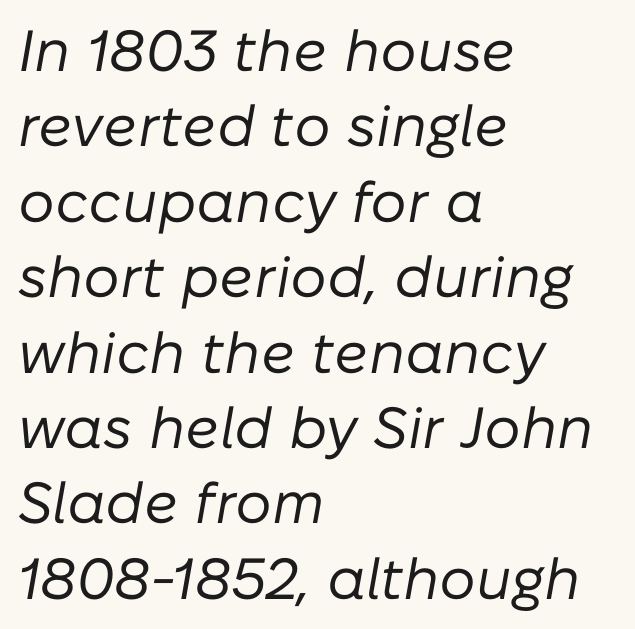
Compared with a typical body face, this is equally light or lighter still. Notice how the passage keeps a crisp vertical edge on the left only. Quick note: italic. Proportional: the letters do not fall into vertical columns. Does extra space separate the letters? No, they use regular spacing. The gap between lines stays unmarked.
